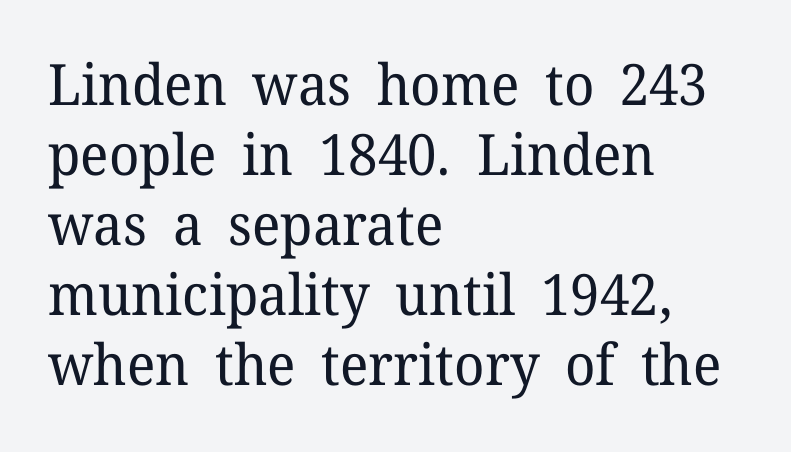
The image shows 57 px regular-weight serif type, upright; set left-aligned, line spacing 1.23x, normal letter spacing, not underlined; low stroke contrast and a medium x-height.
